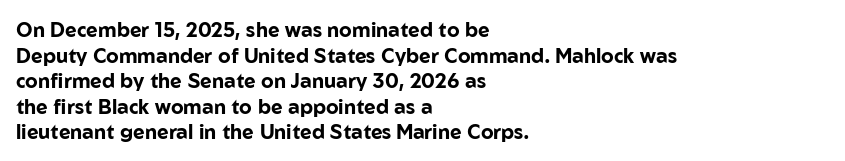
The letters stand straight up with perfectly vertical stems. The space directly below the letters is spotless. Letter spacing: default. Bold? Absolutely — the strokes are thick and heavy. The leading is moderate, giving the passage an even texture. The lines in this sample share a left origin and differ only in where they stop.
